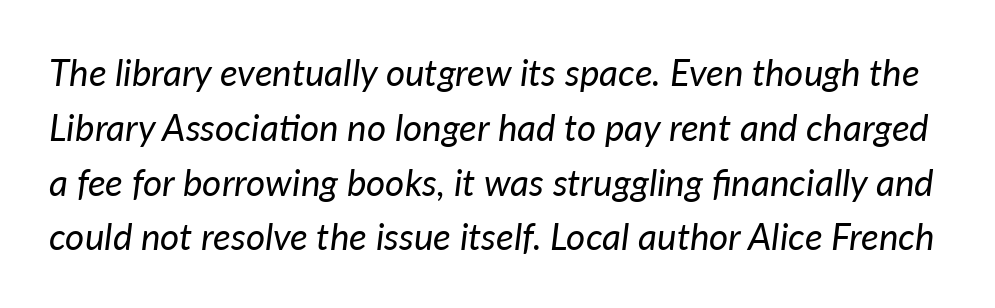
The image shows 37 px regular-weight type, italic (leaning right); set normal line spacing (1.48x), normal letter spacing, not underlined; low stroke contrast and a medium x-height.
